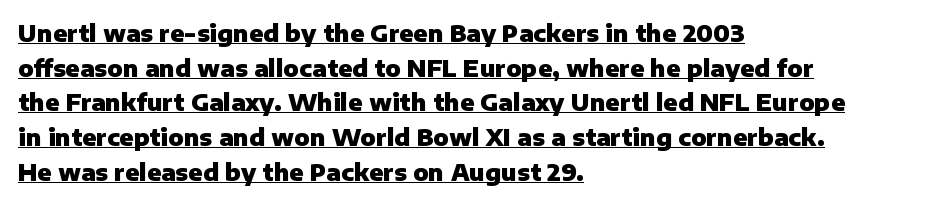
{"italic": "no", "bold": "yes", "underline": "yes", "align": "left", "line_spacing": "normal", "line_spacing_ratio": 1.51, "letter_spacing": "normal", "letter_spacing_em": 0.0, "glyph_px": 23}
